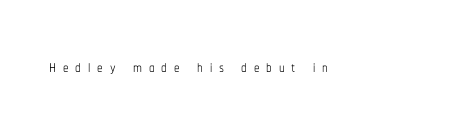
Q: Is the text bold? A: No.
Q: Is the text italic (slanted)? A: No, it is upright.
Q: Is the text underlined? A: No.
Q: Is the spacing between letters normal or unusually wide? A: Unusually wide.
